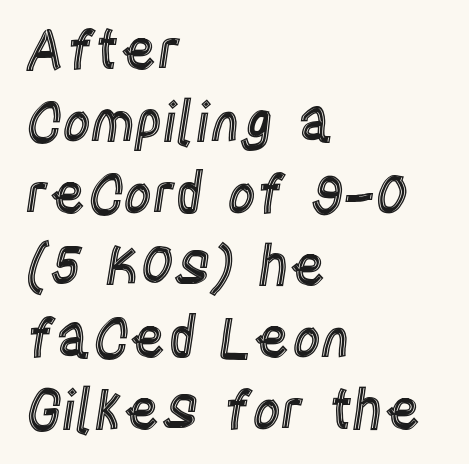
The image shows 55 px condensed type; set left-aligned, normal line spacing (1.31x), normal letter spacing, not underlined; a large x-height.
